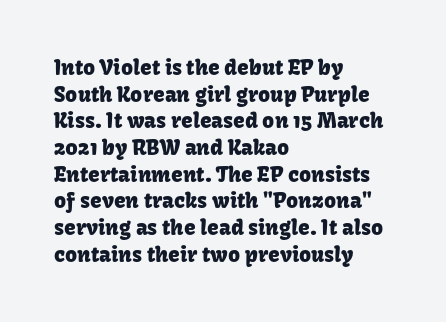
The image shows 21 px text type, upright; set left-aligned, normal line spacing (1.27x), normal letter spacing, not underlined.
